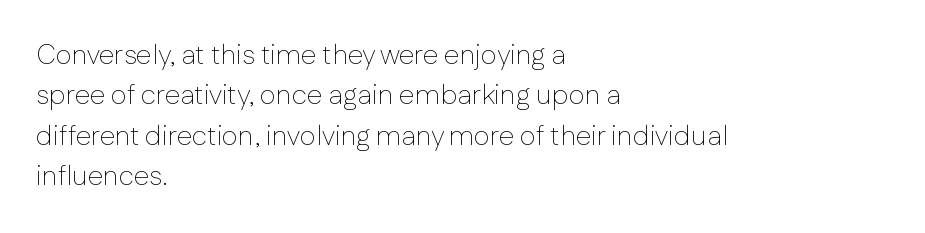
The image shows 28 px thin sans-serif type, upright; set left-aligned, normal line spacing (1.44x), normal letter spacing, not underlined; low stroke contrast and a medium x-height.
